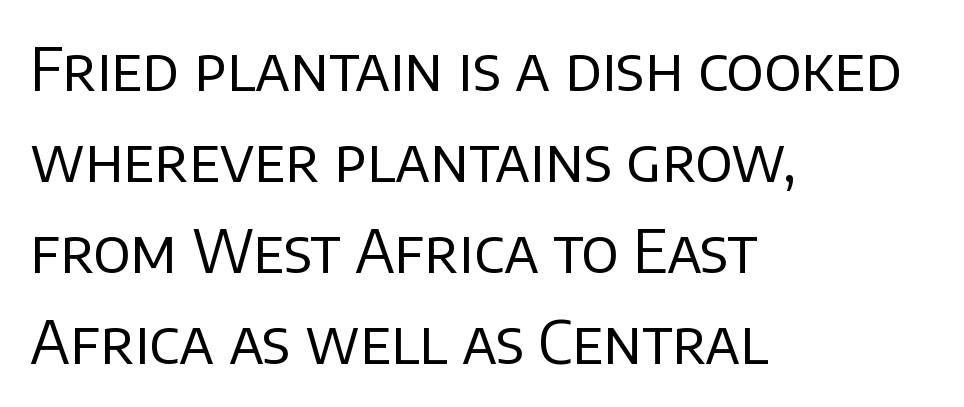
{"serif": "no", "italic": "no", "bold": "no", "weight": "regular", "width": "normal", "stroke_contrast": "low", "x_height": "large", "monospaced": "no", "underline": "no", "align": "left", "line_spacing": "normal", "line_spacing_ratio": 1.54, "letter_spacing": "normal", "letter_spacing_em": 0.0, "glyph_px": 59}
